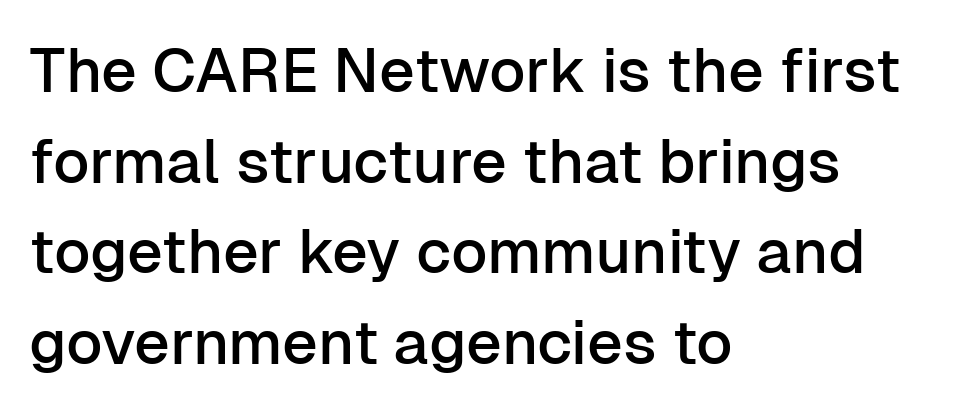
{"serif": "no", "italic": "no", "width": "normal", "stroke_contrast": "low", "x_height": "medium", "monospaced": "no", "underline": "no", "align": "left", "line_spacing": "normal", "line_spacing_ratio": 1.46, "letter_spacing": "normal", "letter_spacing_em": 0.0, "glyph_px": 62}
